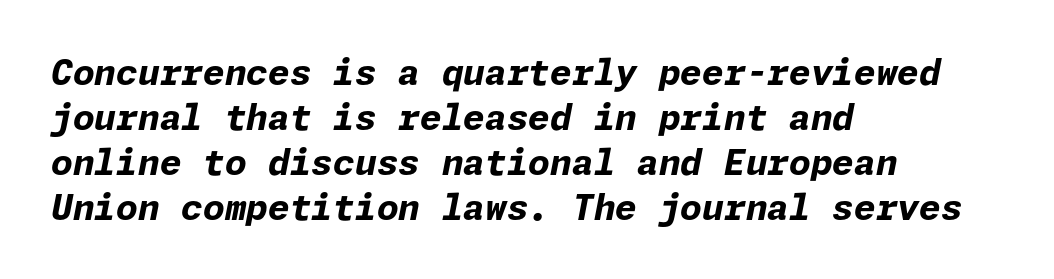
{"italic": "yes", "lean": "right", "slant_degrees": 11, "bold": "yes", "weight": "bold", "width": "normal", "stroke_contrast": "low", "x_height": "medium", "underline": "no", "align": "left", "line_spacing": "normal", "line_spacing_ratio": 1.29, "letter_spacing": "normal", "letter_spacing_em": 0.0, "glyph_px": 35}
